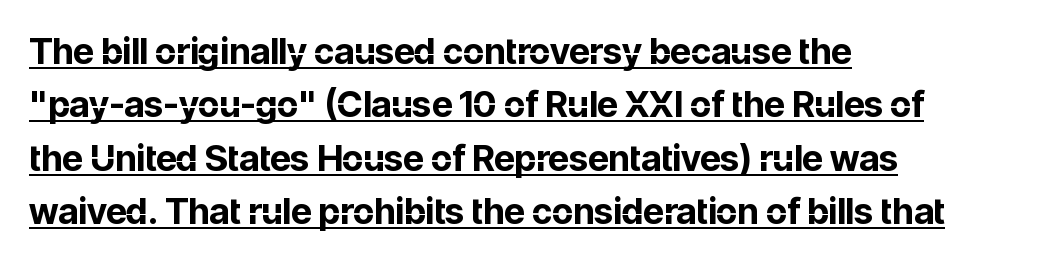
The image shows 36 px bold sans-serif type, upright; set left-aligned, normal line spacing (1.48x), normal letter spacing, underlined; low stroke contrast and a medium x-height.
